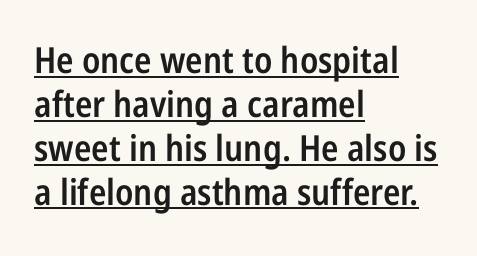
Inter-character spacing is left at the font's built-in metrics. The ragged edge is on the right, which tells us the setting is flush left. Set as a demibold, roughly 600 on the weight scale. The typeface chosen for these lines omits serifs. Note the varied advance widths — an 'i' is clearly narrower than an 'm'.
